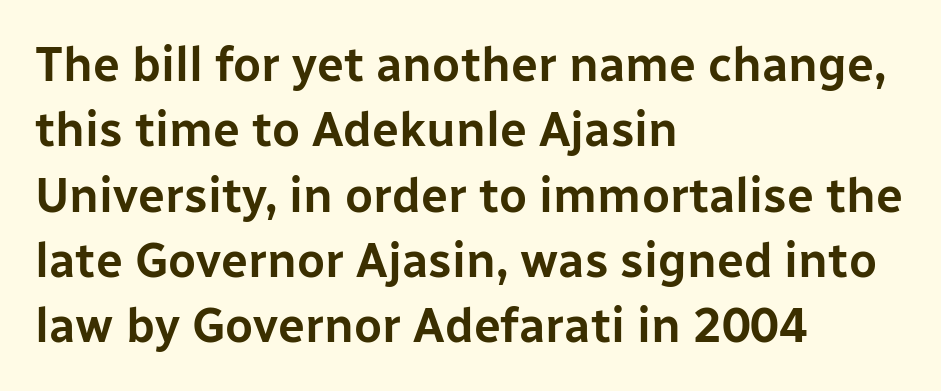
{"serif": "no", "italic": "no", "width": "normal", "stroke_contrast": "low", "x_height": "medium", "monospaced": "no", "underline": "no", "align": "left", "line_spacing": "normal", "line_spacing_ratio": 1.36, "letter_spacing": "normal", "letter_spacing_em": 0.0, "glyph_px": 48}
